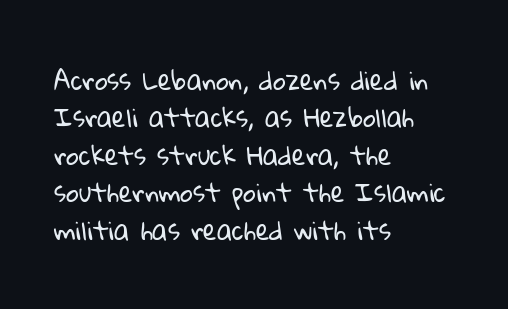
Q: Is the text bold? A: No.
Q: Is the text underlined? A: No.
Q: How is the paragraph aligned? A: Left-aligned.
Q: Is the spacing between letters normal or unusually wide? A: Normal.
Q: Is the spacing between lines tight, normal or loose? A: Normal.
